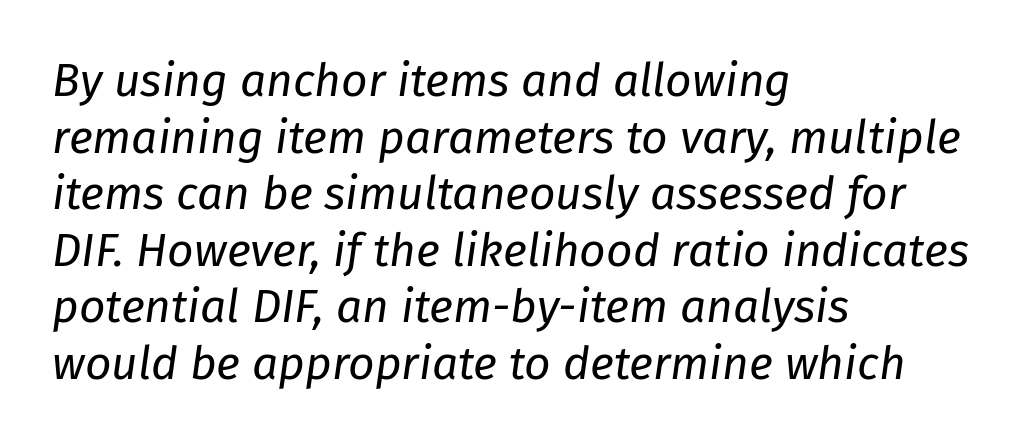
The whole block is typeset with a tilt. Unmarked baselines from the first word to the last. Students, note that the glyphs here touch the page at normal intervals. The font sits on the lighter half of the weight spectrum, regular included.
